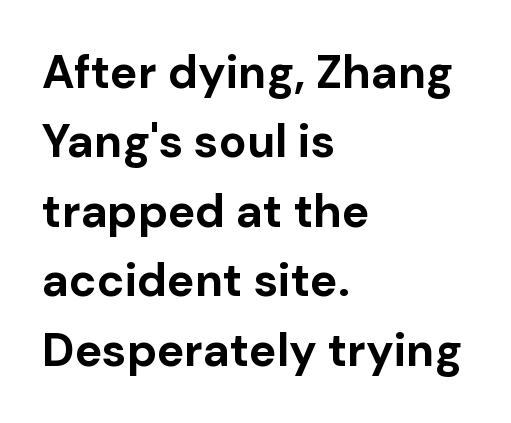
The image shows 46 px bold sans-serif type, upright; set left-aligned, normal line spacing (1.51x), normal letter spacing, not underlined; low stroke contrast and a medium x-height.
